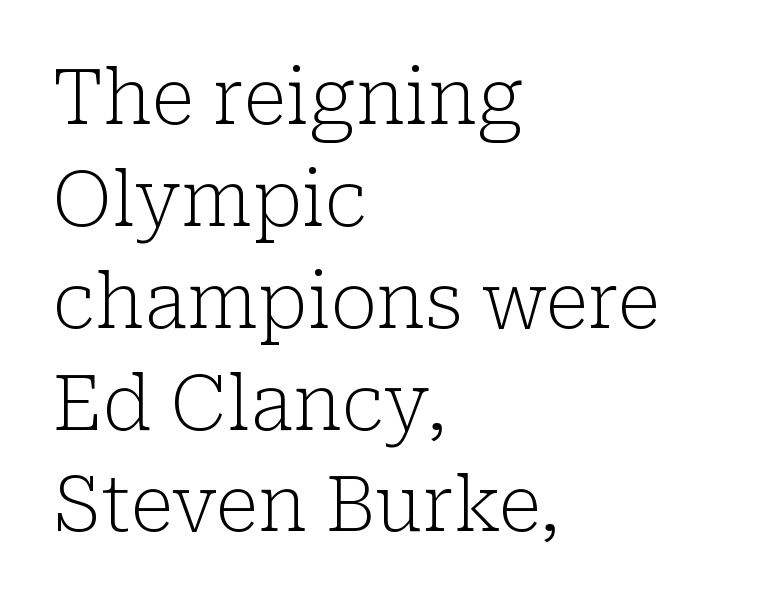
{"serif": "yes", "italic": "no", "bold": "no", "weight": "light", "width": "normal", "stroke_contrast": "low", "x_height": "medium", "monospaced": "no", "underline": "no", "align": "left", "line_spacing": "normal", "line_spacing_ratio": 1.34, "letter_spacing": "normal", "letter_spacing_em": 0.0, "glyph_px": 76}
